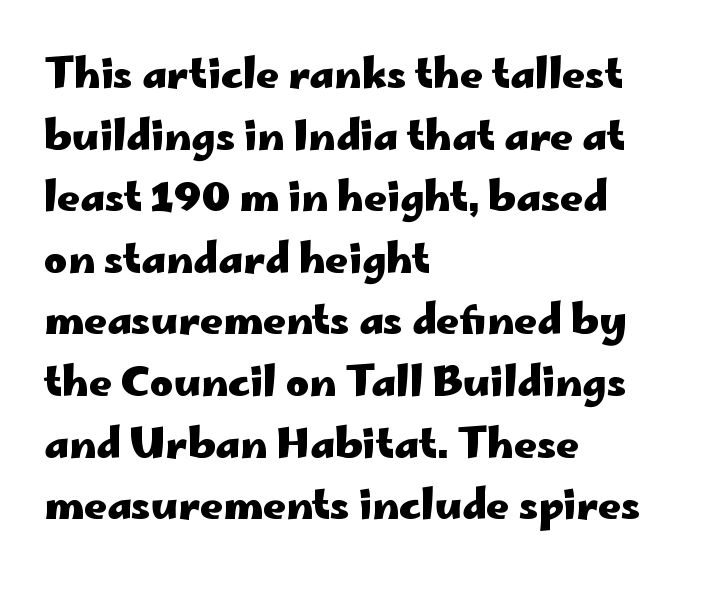
Rows of type keep a routine distance in the vertical direction. The glyphs in this specimen are sans serif. Words float on clear page, feet unadorned. If you drew a line through each stem, it would be perfectly vertical. These lines keep a tight, regular rhythm from letter to letter. Weight: bold.
